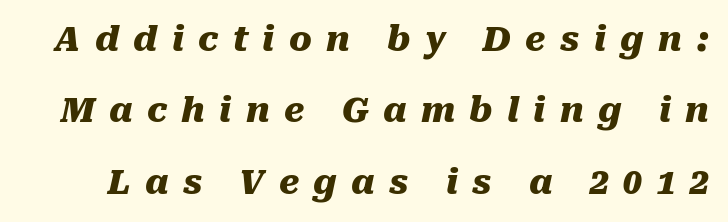
Q: Is the text bold? A: Yes.
Q: Is the text italic (slanted)? A: Yes, it leans right by about 10 degrees.
Q: Is the text underlined? A: No.
Q: Is the spacing between letters normal or unusually wide? A: Unusually wide.
Q: Is the spacing between lines tight, normal or loose? A: Loose.
Q: Width (condensed, normal, or wide)? A: Normal.
Q: Stroke contrast? A: Medium.
Q: x-height? A: Medium.
Q: Monospaced? A: No.
